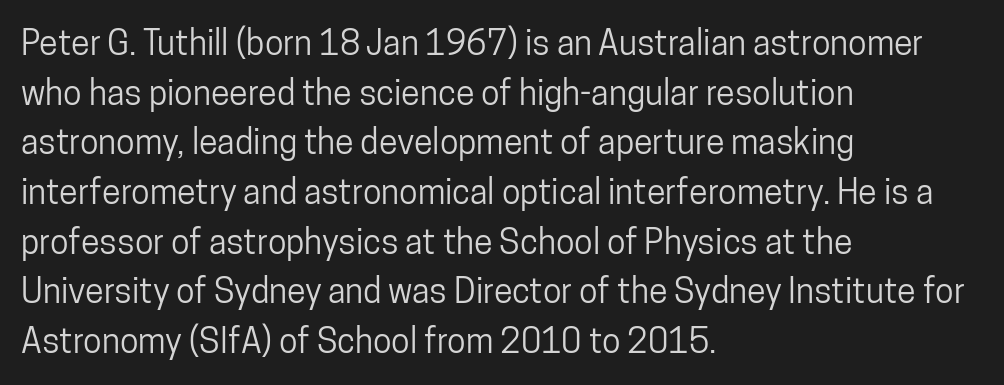
The image shows 34 px condensed sans-serif type, upright; set left-aligned, normal line spacing (1.46x), normal letter spacing, not underlined; low stroke contrast and a medium x-height.
